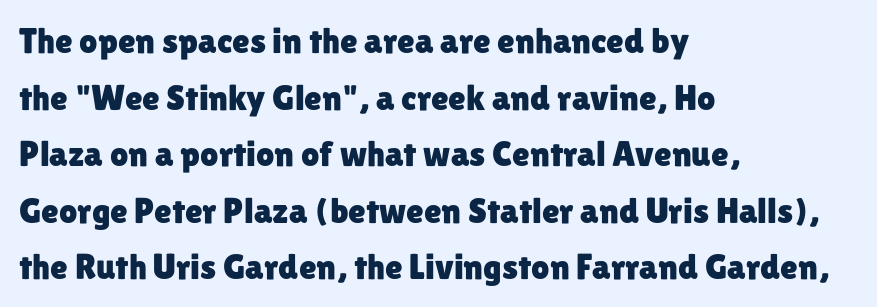
Note the varied advance widths — an 'i' is clearly narrower than an 'm'. The foot of each line stays bare and open. Check where the strokes stop: nothing finishes them off — pure sans. The lettering stays uniformly vertical, giving the passage a roman look. Spacing between characters is what you'd get straight out of the box. Leading matches the norm, producing a regular column.
